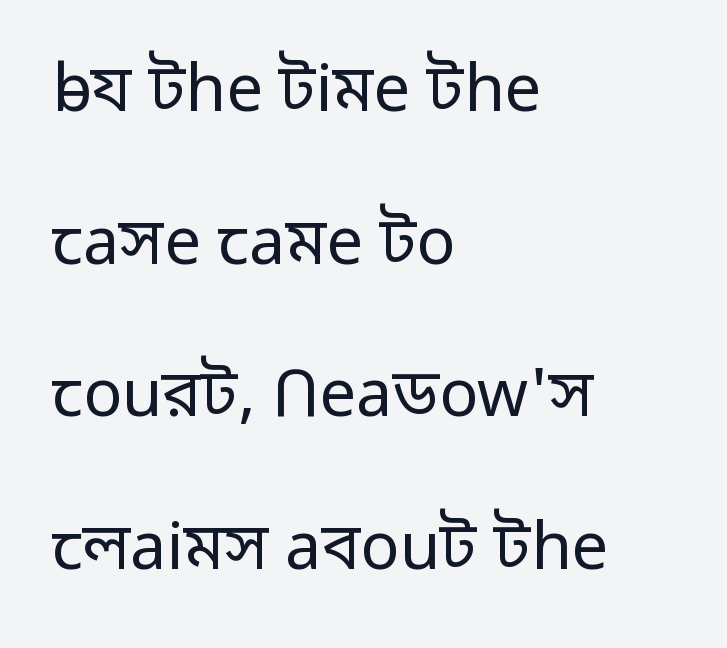
Q: Is the text bold? A: No.
Q: Is the text italic (slanted)? A: No, it is upright.
Q: Is the typeface a serif or a sans-serif typeface? A: Sans-serif.
Q: Is the text underlined? A: No.
Q: How is the paragraph aligned? A: Left-aligned.
Q: Is the spacing between letters normal or unusually wide? A: Normal.
Q: Is the spacing between lines tight, normal or loose? A: Loose.
Q: Width (condensed, normal, or wide)? A: Normal.
Q: Stroke contrast? A: Low.
Q: x-height? A: Medium.
Q: Monospaced? A: No.
